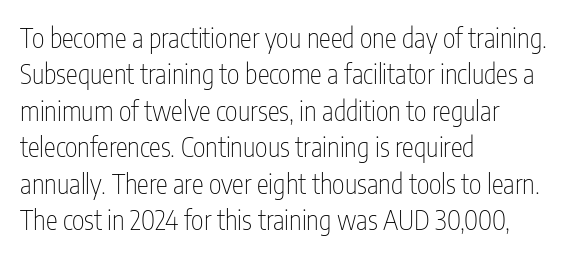
Upright lettering throughout. Reading down the column, the eye jumps a familiar distance to each next line. The typesetting does not lean heavy: it is not bold. Horizontal alignment here is leftward, the default for most running prose. The space directly below the letters is spotless. Glyph-to-glyph distance matches everyday printed text.
